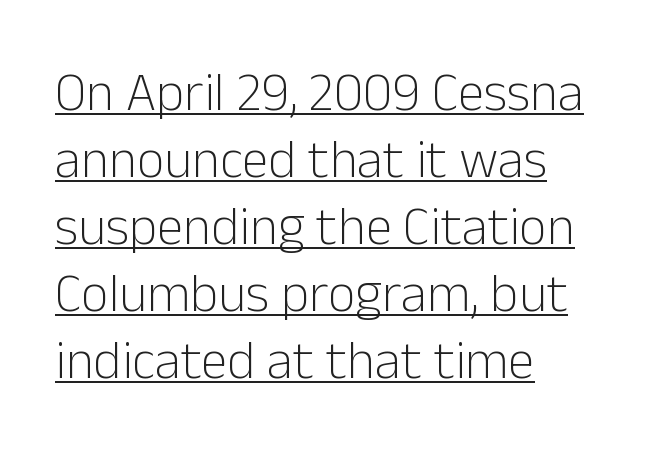
The image shows 54 px light sans-serif type, upright; set left-aligned, line spacing 1.24x, normal letter spacing, underlined; low stroke contrast and a medium x-height.
